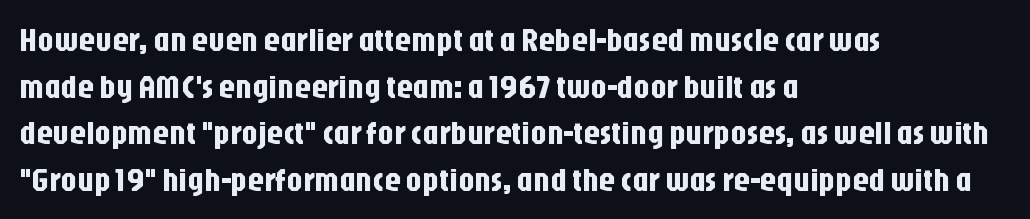
Q: Is the text italic (slanted)? A: No, it is upright.
Q: Is the typeface a serif or a sans-serif typeface? A: Sans-serif.
Q: Is the text underlined? A: No.
Q: How is the paragraph aligned? A: Left-aligned.
Q: Is the spacing between letters normal or unusually wide? A: Normal.
Q: Is the spacing between lines tight, normal or loose? A: Normal.
Q: Width (condensed, normal, or wide)? A: Condensed.
Q: Stroke contrast? A: Low.
Q: x-height? A: Large.
Q: Monospaced? A: No.
